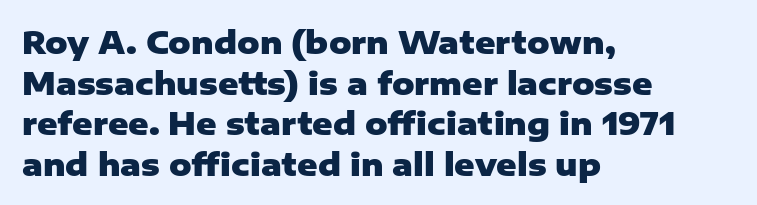
The image shows 31 px heavy sans-serif type, upright; set left-aligned, normal line spacing (1.31x), normal letter spacing, not underlined; low stroke contrast and a medium x-height.
